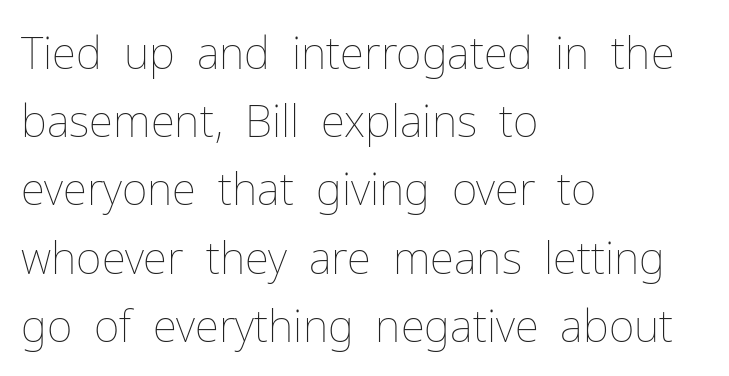
Q: Is the text bold? A: No.
Q: Is the text italic (slanted)? A: No, it is upright.
Q: Is the text underlined? A: No.
Q: How is the paragraph aligned? A: Left-aligned.
Q: Is the spacing between letters normal or unusually wide? A: Normal.
Q: Is the spacing between lines tight, normal or loose? A: Normal.
Q: Width (condensed, normal, or wide)? A: Normal.
Q: Stroke contrast? A: Low.
Q: x-height? A: Medium.
Q: Monospaced? A: No.
